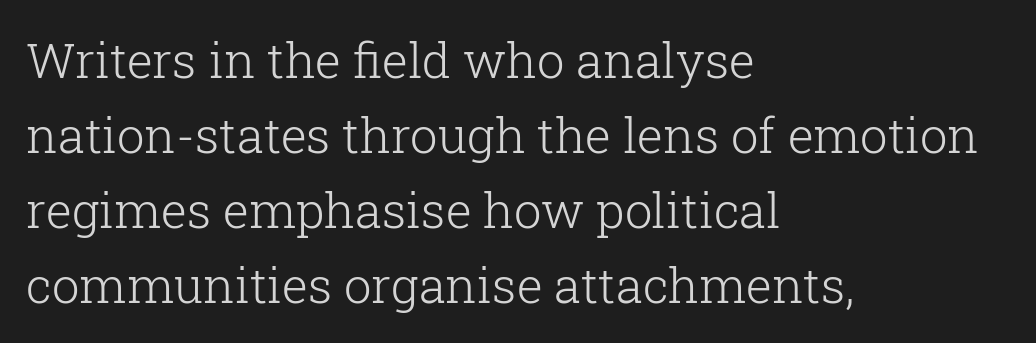
The glyphs are unaccompanied by any horizontal stroke below them. Short and long lines alike share a common starting point at left. Vertical stems look standard width or narrower in stroke. Honestly, the letter spacing is just normal — you wouldn't notice it. Here the designer chose a conventional face with non-uniform glyph widths. The text was rendered using a seriffed face with decorative stroke endings.
